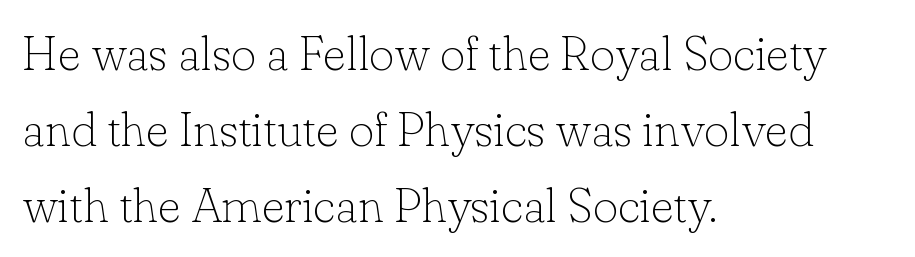
The image shows 49 px thin serif type, upright; set left-aligned, normal line spacing (1.55x), normal letter spacing, not underlined; low stroke contrast and a small x-height.
